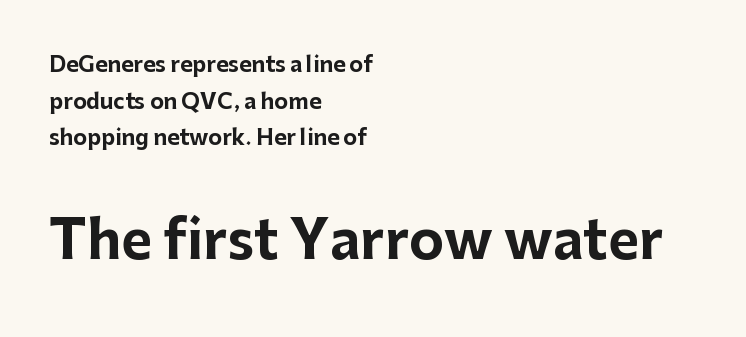
The characters display no serif detailing; their extremities are plain. Each letter keeps its own natural width here, so spacing adapts to shape. A dark, heavy texture on the line: the type is bold. The face used here is rendered with its standard letterfit.
